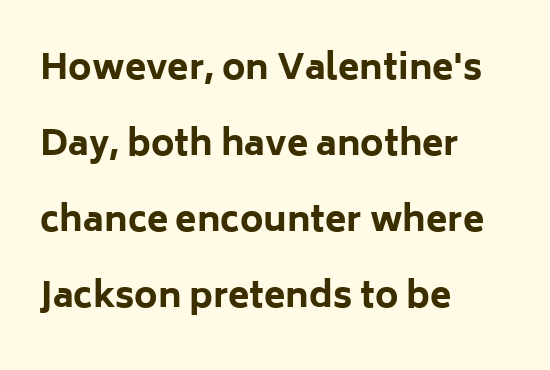
I'd call this a sans setting — the letters go barefoot. It's the straight-up-and-down kind of type. The compositor pushed each line to the left boundary. The gaps between neighbouring characters are ordinary and unremarkable. The specimen omits any rule beneath the text block's lines.
